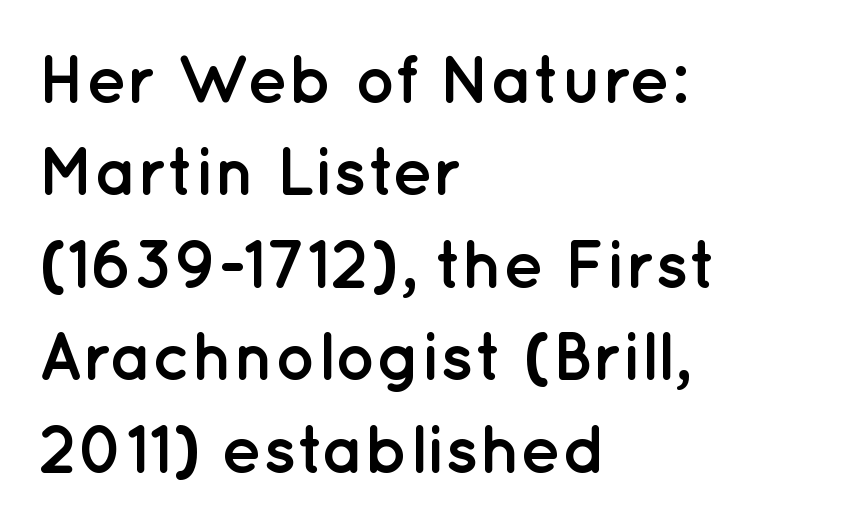
Normally led — the rows are evenly, conventionally spaced. These lines were composed using upright roman letters. Has an underline been added? It has not. Students, this is bold: see how much ink each stroke carries. A typesetter would call this zero additional tracking. Are there feet on the stems? There aren't — it's a sans.
